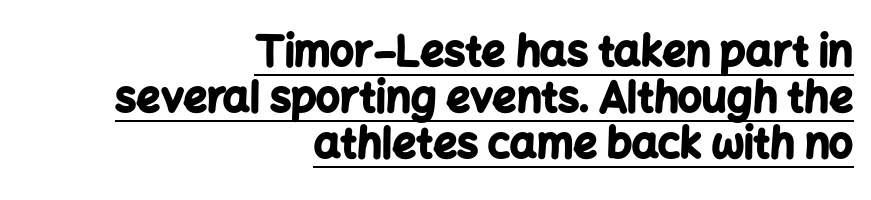
What stands out about the letter spacing? Nothing — it is the standard amount. Every stem runs plumb, perpendicular to the baseline. The passage shown is emphatically bold. Grotesque or geometric, the face here clearly has no serifs. The words here are underlined. These lines are rendered in a variable-pitch font.
